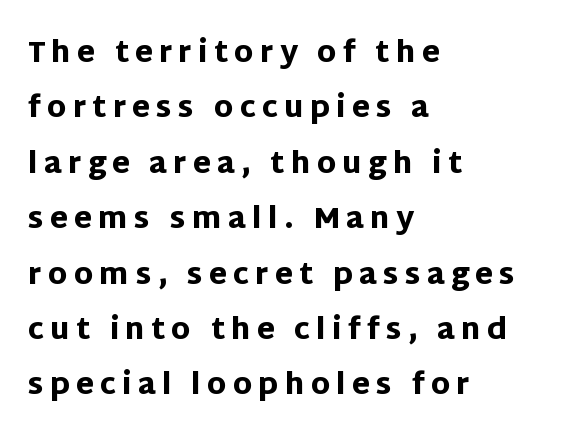
Q: Is the text bold? A: Yes.
Q: Is the text italic (slanted)? A: No, it is upright.
Q: Is the typeface a serif or a sans-serif typeface? A: Sans-serif.
Q: Is the text underlined? A: No.
Q: How is the paragraph aligned? A: Left-aligned.
Q: Is the spacing between letters normal or unusually wide? A: Unusually wide.
Q: Is the spacing between lines tight, normal or loose? A: Loose.
Q: Width (condensed, normal, or wide)? A: Normal.
Q: Stroke contrast? A: Low.
Q: x-height? A: Large.
Q: Monospaced? A: No.
